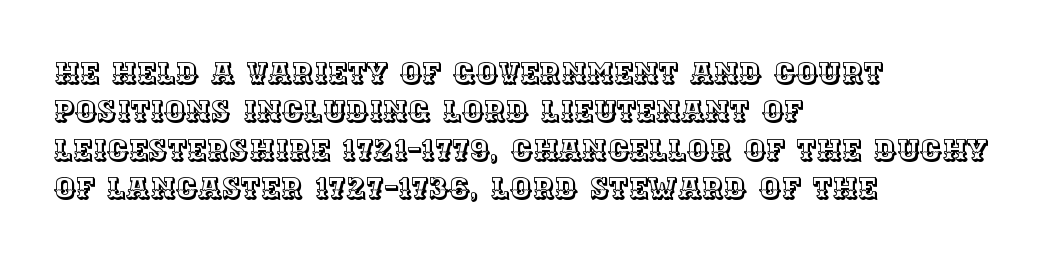
{"italic": "no", "width": "normal", "x_height": "large", "monospaced": "no", "underline": "no", "align": "left", "line_spacing": "normal", "line_spacing_ratio": 1.28, "letter_spacing": "normal", "letter_spacing_em": 0.0, "glyph_px": 30}
